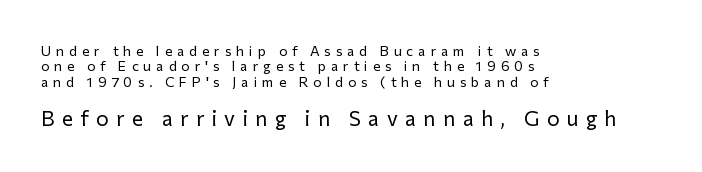
{"italic": "no", "bold": "no", "underline": "no", "align": "left", "line_spacing": "tight", "line_spacing_ratio": 1.09, "letter_spacing": "wide", "letter_spacing_em": 0.35, "larger_block": "second", "size_ratio": 1.5, "glyph_px": 21}
